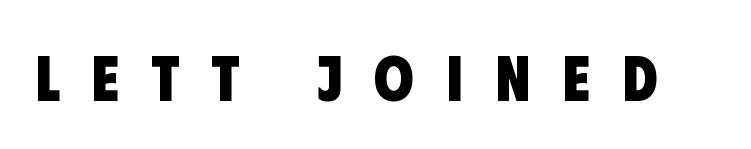
{"serif": "no", "bold": "yes", "weight": "heavy", "width": "condensed", "stroke_contrast": "low", "x_height": "large", "monospaced": "no", "underline": "no", "letter_spacing": "wide", "letter_spacing_em": 0.5, "glyph_px": 64}
